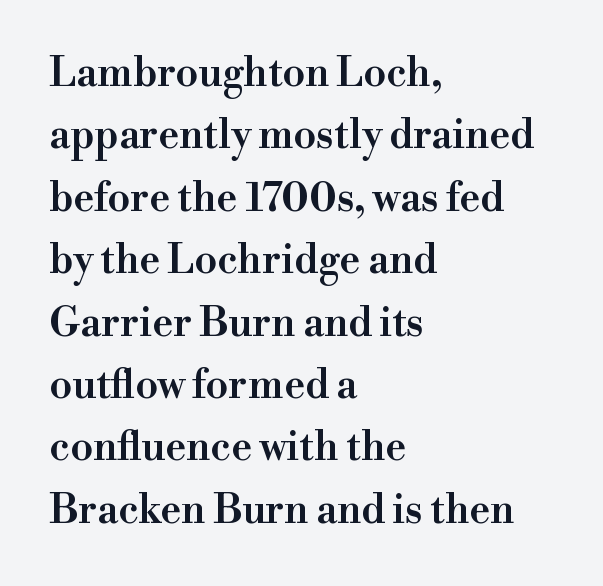
{"serif": "yes", "italic": "no", "bold": "semi", "weight": "semibold", "width": "normal", "stroke_contrast": "high", "x_height": "small", "monospaced": "no", "underline": "no", "align": "left", "line_spacing": "normal", "line_spacing_ratio": 1.56, "letter_spacing": "normal", "letter_spacing_em": 0.0, "glyph_px": 40}
